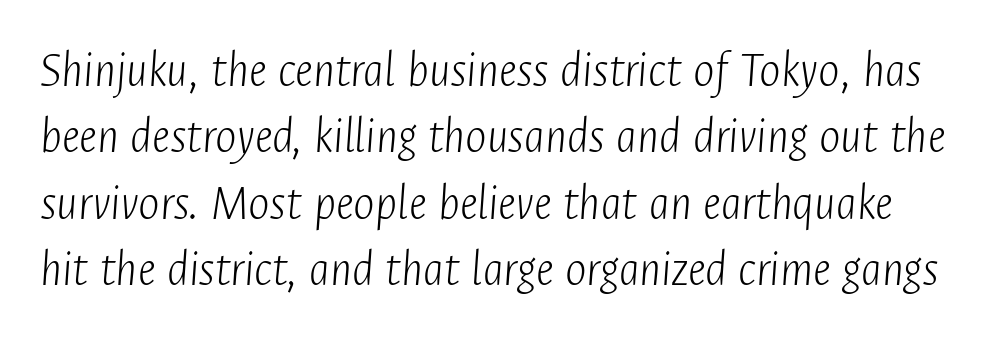
Q: Is the text bold? A: No.
Q: Is the text italic (slanted)? A: Yes, it leans right by about 4 degrees.
Q: Is the text underlined? A: No.
Q: Is the spacing between letters normal or unusually wide? A: Normal.
Q: Is the spacing between lines tight, normal or loose? A: Normal.
Q: Width (condensed, normal, or wide)? A: Condensed.
Q: Stroke contrast? A: Low.
Q: x-height? A: Medium.
Q: Monospaced? A: No.
